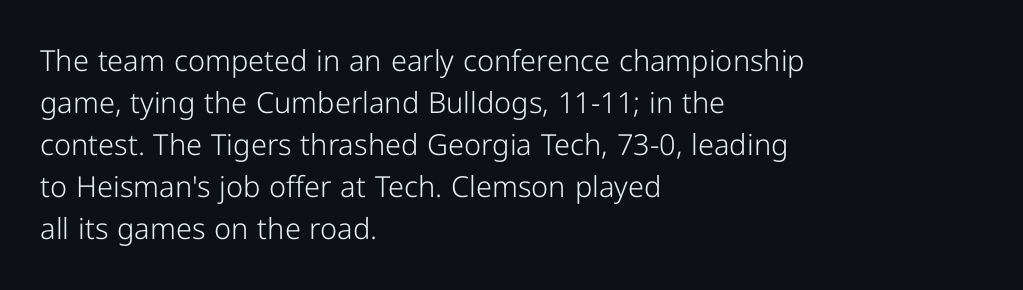
The characters are drawn with everyday or finer stroke widths. Proportional: the letters do not fall into vertical columns. The font family rendered here belongs to the sans-serif group. Quick note: interline space is typical. The setting favours the left margin, as ordinary paragraphs usually do. The lettering stays uniformly vertical, giving the passage a roman look.
